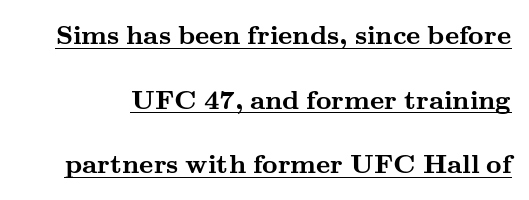
The letters stand upright; this is a roman face. Vertically, the passage feels expansive, rows floating well apart. On the weight axis this lands at bold, roughly 700. Does a line run under the words? Yes, clearly. Tracking here is standard; glyphs follow each other at the usual distance.
